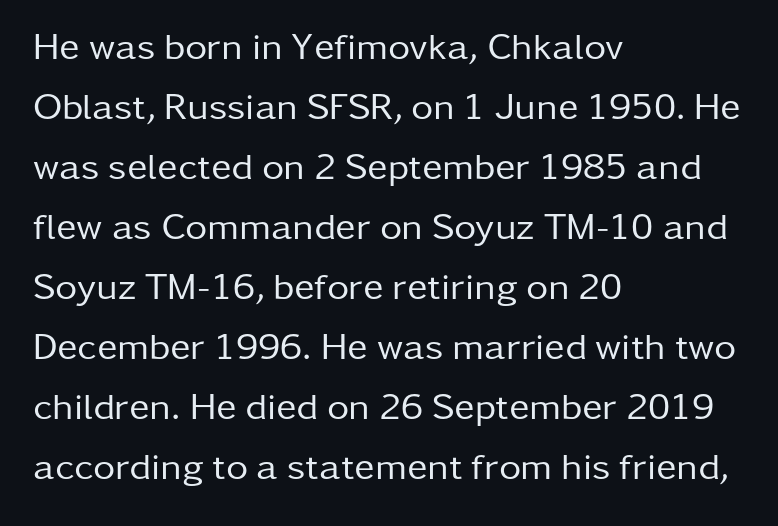
Rows of type keep a routine distance in the vertical direction. The face used here is proportionally spaced, like ordinary book or web type. A roman cut, with each character standing at attention. All the whitespace from short lines collects on the right.
